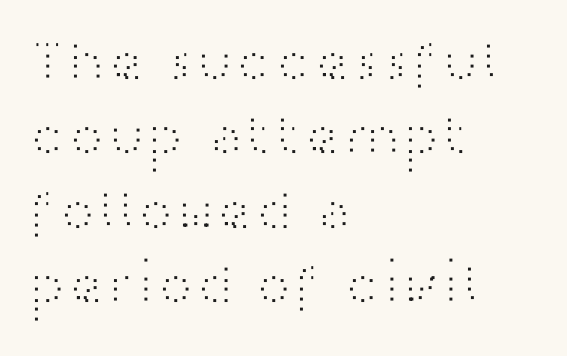
Q: Is the text bold? A: No.
Q: Is the text italic (slanted)? A: No, it is upright.
Q: Is the typeface a serif or a sans-serif typeface? A: Sans-serif.
Q: Is the text underlined? A: No.
Q: How is the paragraph aligned? A: Left-aligned.
Q: Is the spacing between letters normal or unusually wide? A: Normal.
Q: Is the spacing between lines tight, normal or loose? A: Normal.
Q: Width (condensed, normal, or wide)? A: Wide.
Q: Stroke contrast? A: High.
Q: x-height? A: Medium.
Q: Monospaced? A: No.
